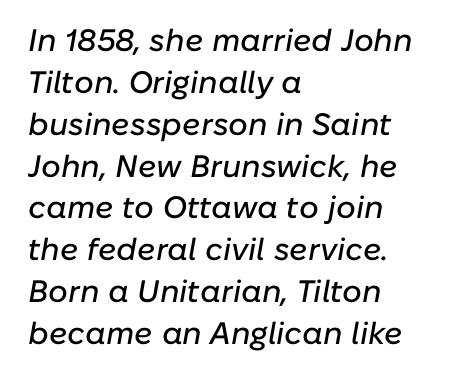
Horizontally, the lines are justified to the leading edge only. The leading is moderate, giving the passage an even texture. Type without underlining. Characters follow at the spacing the type designer built in.
